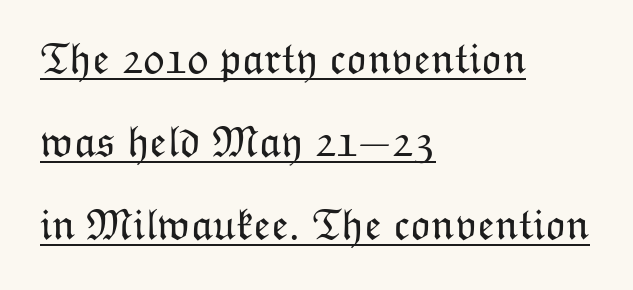
The lettering stays uniformly vertical, giving the passage a roman look. Horizontal alignment here is leftward, the default for most running prose. Proportional: the letters do not fall into vertical columns. Stem width sits at or under what a default text font uses. This rendering leaves character spacing at its baseline value.
